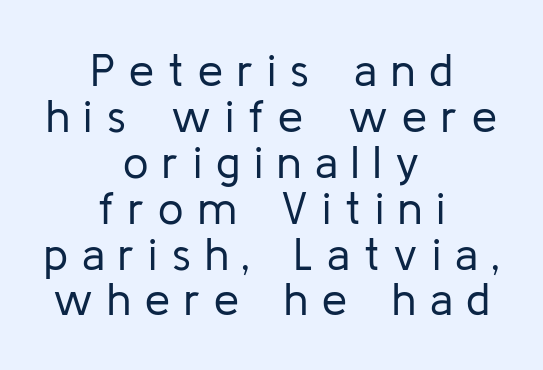
Leading is clearly below the norm, producing a dense column. Compared with a flush-left layout, this one balances lines on the center instead. Nothing heavy about these letters — not bold at all. The strip under each line holds only bare page. The horizontal fit of the characters is loose and conspicuously gappy.
